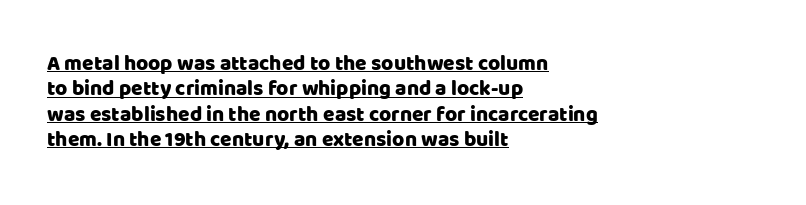
Q: Is the text italic (slanted)? A: No, it is upright.
Q: Is the text underlined? A: Yes.
Q: How is the paragraph aligned? A: Left-aligned.
Q: Is the spacing between letters normal or unusually wide? A: Normal.
